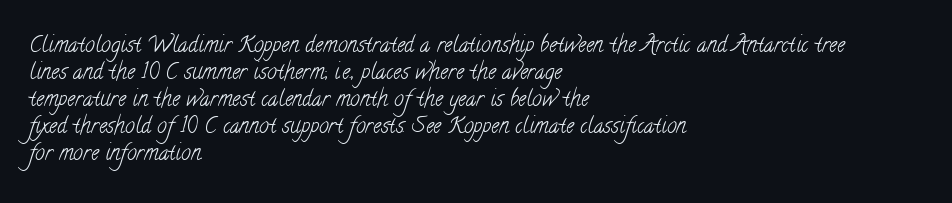
The image shows 22 px text type; set left-aligned, line spacing 1.23x, normal letter spacing, not underlined.
